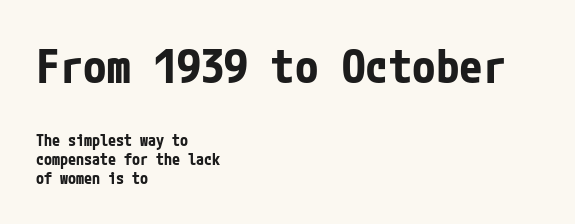
{"serif": "no", "italic": "no", "bold": "yes", "weight": "bold", "width": "condensed", "stroke_contrast": "low", "x_height": "medium", "underline": "no", "align": "left", "line_spacing_ratio": 1.19, "letter_spacing": "normal", "letter_spacing_em": 0.0, "larger_block": "first", "size_ratio": 2.94, "glyph_px": 47}
